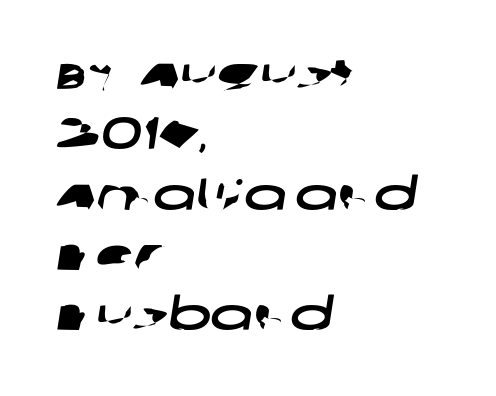
{"serif": "no", "width": "wide", "stroke_contrast": "low", "x_height": "large", "monospaced": "no", "underline": "no", "align": "left", "line_spacing": "normal", "line_spacing_ratio": 1.34, "letter_spacing": "normal", "letter_spacing_em": 0.0, "glyph_px": 45}
